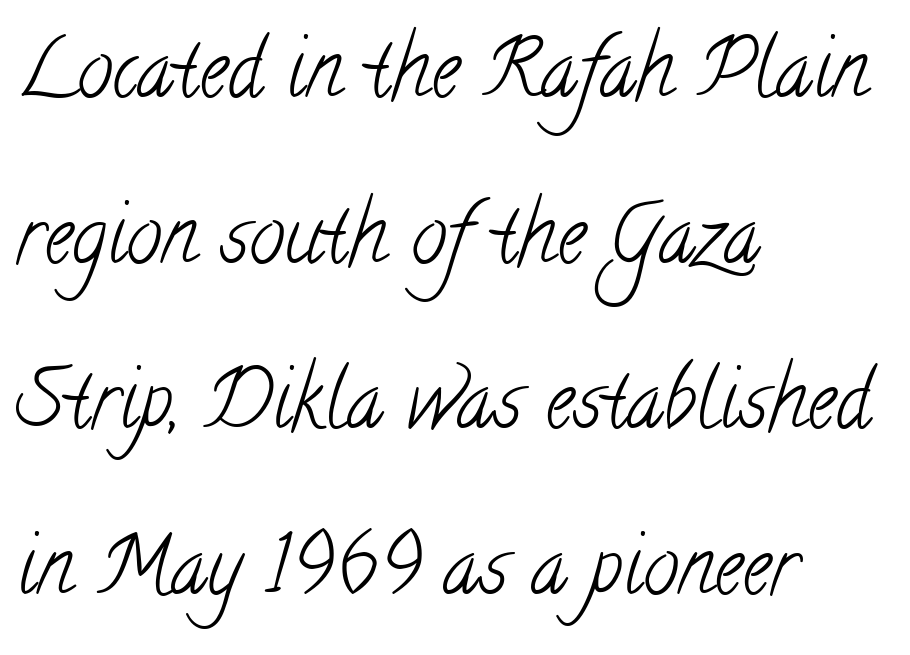
Ink coverage per letter is moderate at most. The lines in this sample share a left origin and differ only in where they stop. Only glyphs here, with clear space below each row. Vertically, the passage feels expansive, rows floating well apart. Character widths vary here, with narrow letters taking less room than wide ones.
